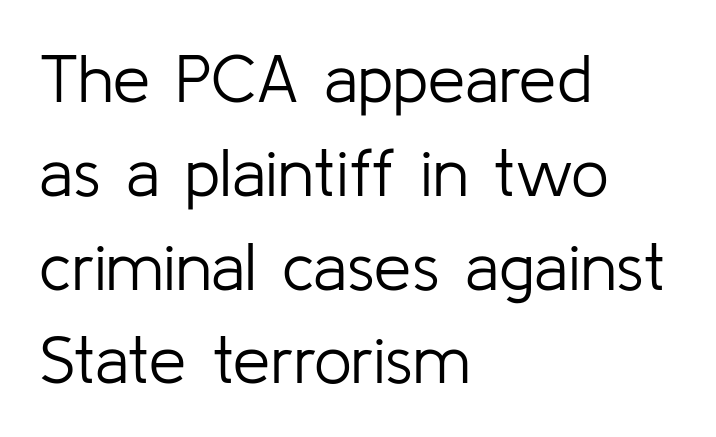
Heaviness? Minimal to ordinary, like unemphasized prose. Looks like regular typesetting: each glyph gets only the width it needs. The space directly below the letters is spotless. Each word holds together tightly as a unit, with standard inter-letter gaps. Look at the bottom of the vertical strokes: they stop flat, with no serifs. Regarding leading, the lines here are spaced in the standard way.
